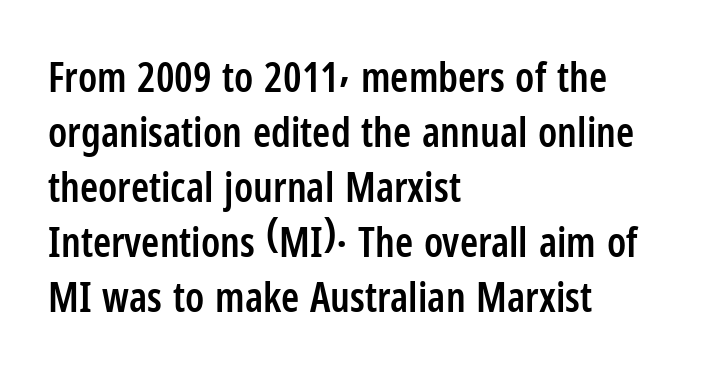
{"serif": "no", "italic": "no", "bold": "semi", "weight": "semibold", "width": "condensed", "stroke_contrast": "low", "x_height": "medium", "monospaced": "no", "underline": "no", "align": "left", "line_spacing": "normal", "line_spacing_ratio": 1.34, "letter_spacing": "normal", "letter_spacing_em": 0.0, "glyph_px": 41}
